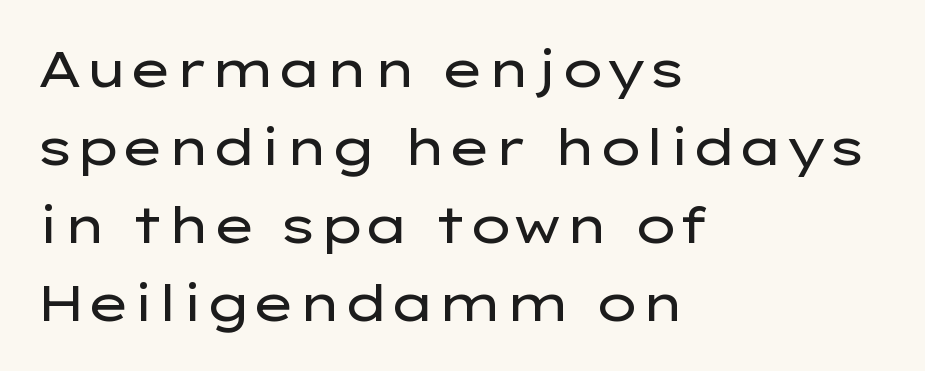
{"serif": "no", "italic": "no", "bold": "no", "weight": "regular", "width": "wide", "stroke_contrast": "low", "x_height": "medium", "monospaced": "no", "underline": "no", "align": "left", "line_spacing": "normal", "line_spacing_ratio": 1.53, "letter_spacing": "normal", "letter_spacing_em": 0.0, "glyph_px": 51}
